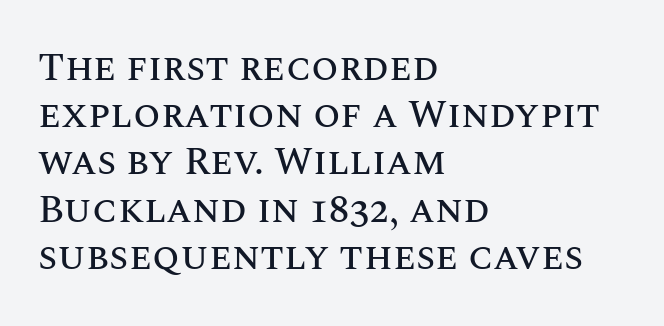
Is the letter spacing exaggerated? No — it looks like the ordinary default. If you drew a line through each stem, it would be perfectly vertical. The space directly below the letters is spotless. These lines are rendered in a variable-pitch font. Left-aligned paragraph, ragged on the right.
